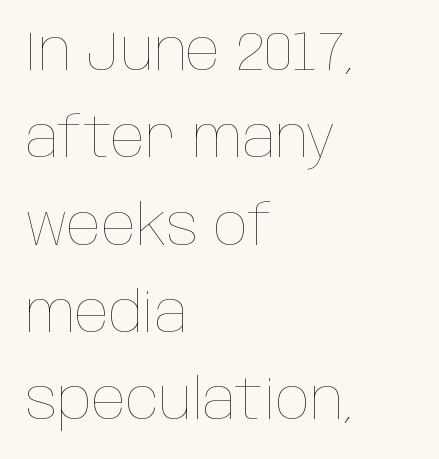
The image shows 56 px thin, condensed type, upright; set left-aligned, normal line spacing (1.56x), normal letter spacing, not underlined; low stroke contrast and a large x-height.
